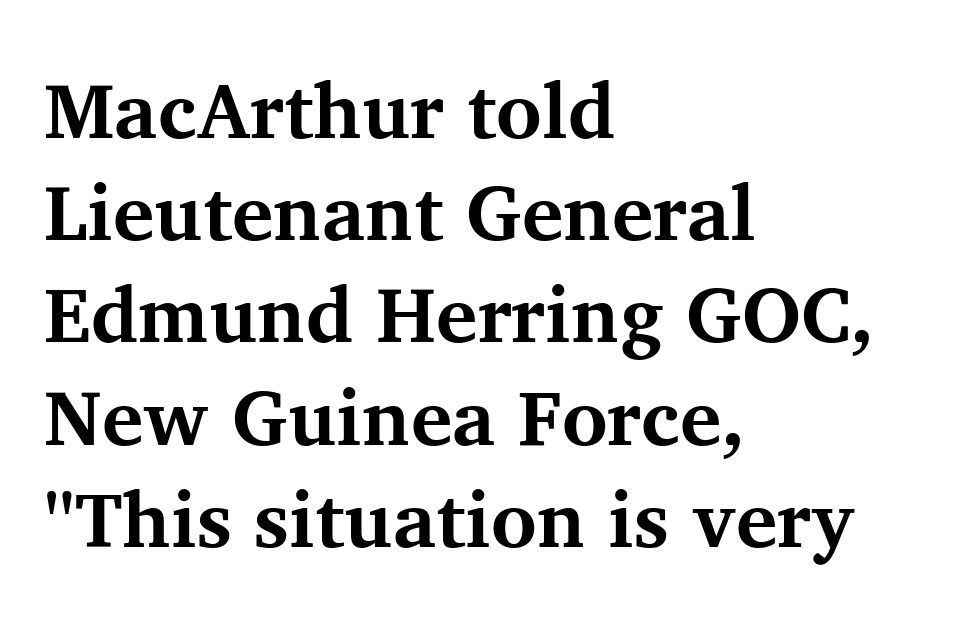
The image shows 78 px bold serif type, upright; set left-aligned, normal line spacing (1.31x), normal letter spacing, not underlined; medium stroke contrast and a medium x-height.
